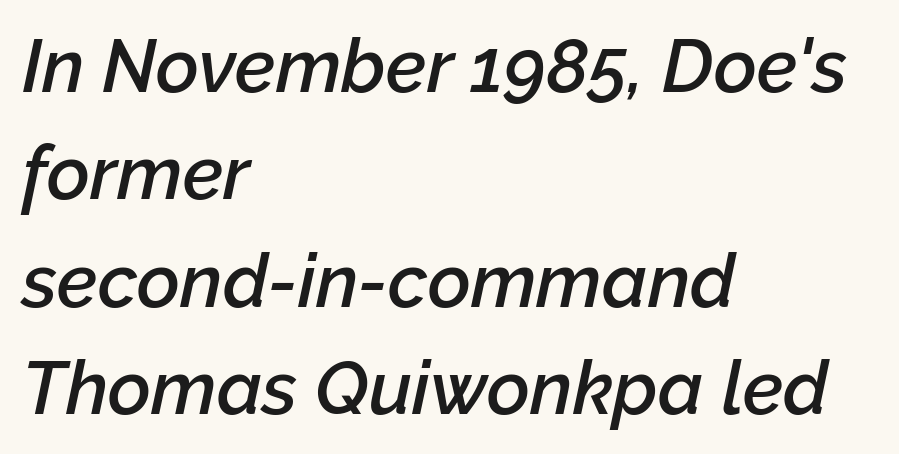
Q: Is the text bold? A: Semi-bold.
Q: Is the text italic (slanted)? A: Yes, it leans right by about 12 degrees.
Q: Is the text underlined? A: No.
Q: How is the paragraph aligned? A: Left-aligned.
Q: Is the spacing between letters normal or unusually wide? A: Normal.
Q: Is the spacing between lines tight, normal or loose? A: Normal.
Q: Width (condensed, normal, or wide)? A: Normal.
Q: Stroke contrast? A: Low.
Q: x-height? A: Medium.
Q: Monospaced? A: No.
